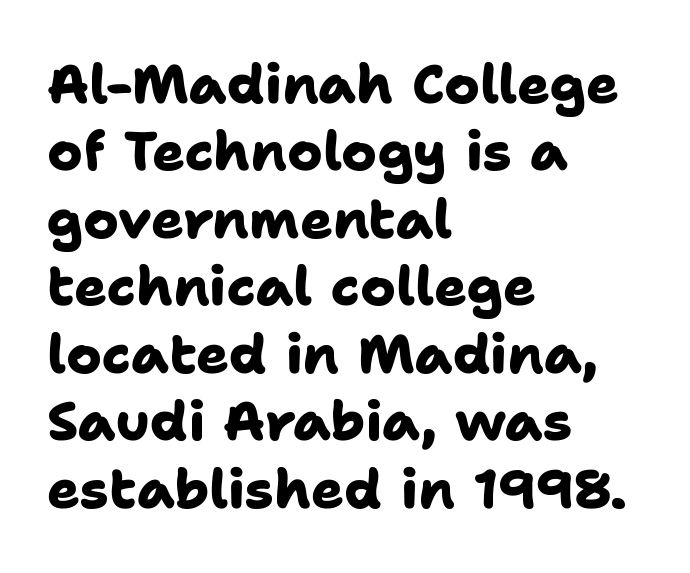
{"serif": "no", "bold": "yes", "weight": "heavy", "width": "normal", "stroke_contrast": "low", "x_height": "medium", "monospaced": "no", "underline": "no", "align": "left", "line_spacing": "normal", "line_spacing_ratio": 1.25, "letter_spacing": "normal", "letter_spacing_em": 0.0, "glyph_px": 54}
